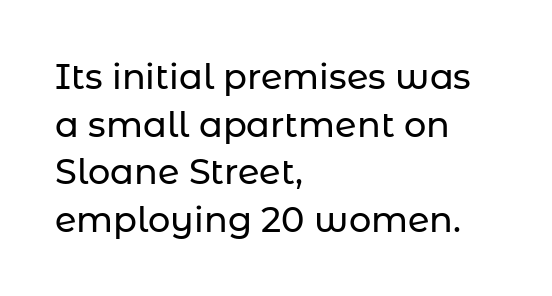
Q: Is the text italic (slanted)? A: No, it is upright.
Q: Is the typeface a serif or a sans-serif typeface? A: Sans-serif.
Q: Is the text underlined? A: No.
Q: How is the paragraph aligned? A: Left-aligned.
Q: Is the spacing between letters normal or unusually wide? A: Normal.
Q: Is the spacing between lines tight, normal or loose? A: Normal.
Q: Width (condensed, normal, or wide)? A: Normal.
Q: Stroke contrast? A: Low.
Q: x-height? A: Medium.
Q: Monospaced? A: No.
